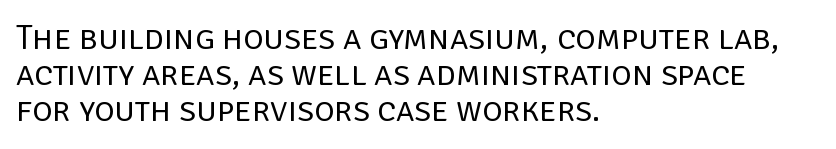
{"serif": "no", "italic": "no", "bold": "no", "weight": "regular", "width": "normal", "stroke_contrast": "low", "x_height": "large", "monospaced": "no", "underline": "no", "align": "left", "line_spacing": "tight", "line_spacing_ratio": 1.03, "letter_spacing": "normal", "letter_spacing_em": 0.0, "glyph_px": 35}
